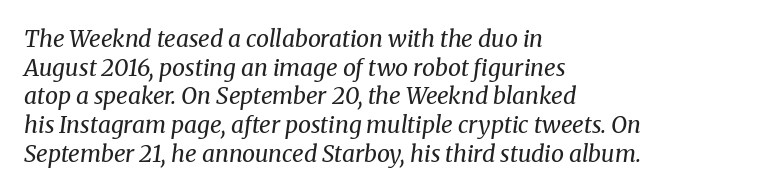
Q: Is the text bold? A: No.
Q: Is the text italic (slanted)? A: Yes, it leans right by about 8 degrees.
Q: Is the text underlined? A: No.
Q: How is the paragraph aligned? A: Left-aligned.
Q: Is the spacing between letters normal or unusually wide? A: Normal.
Q: Is the spacing between lines tight, normal or loose? A: Normal.
